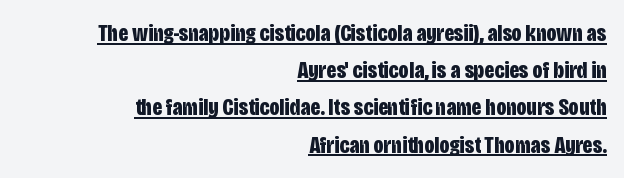
These lines stack with their right ends in a neat column. This sample carries an underscore along the baseline area. The horizontal fit of the characters is conventional and even. This is the regular roman posture of the typeface.
